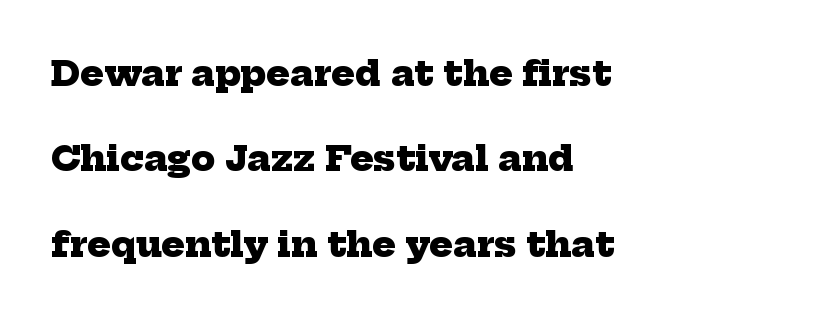
Does the leading feel generous? Absolutely, it's lavish. These lines keep a tight, regular rhythm from letter to letter. On the weight axis this lands at bold, roughly 700. Check the space under the baseline: it is left empty. A student would call this left alignment; a typographer would say flush left, rag right. To sum up the face: it has serifs.
